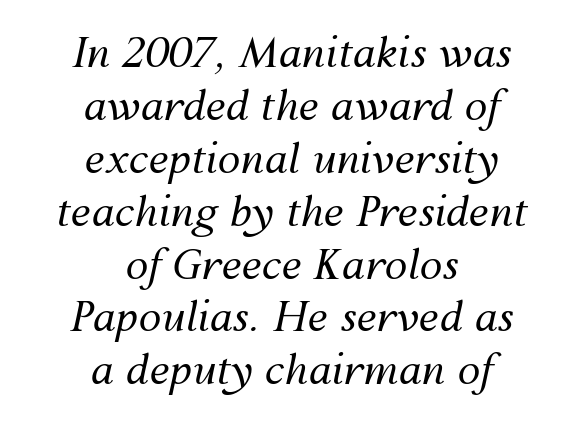
Weight: regular or lighter. The lines are quadded center. Is the letter spacing exaggerated? No — it looks like the ordinary default. A normal amount of white space separates one row of letters from the next.
